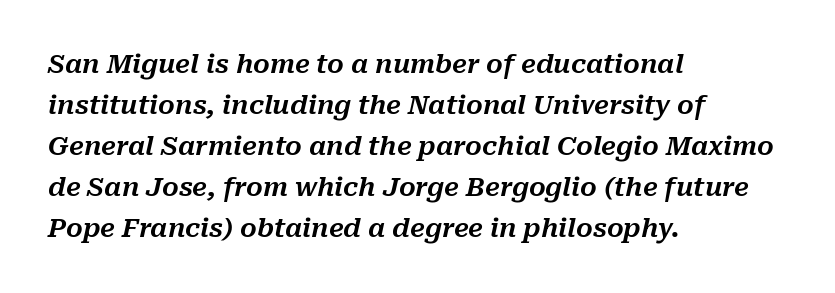
Q: Is the text italic (slanted)? A: Yes, it leans right by about 10 degrees.
Q: Is the text underlined? A: No.
Q: How is the paragraph aligned? A: Left-aligned.
Q: Is the spacing between letters normal or unusually wide? A: Normal.
Q: Is the spacing between lines tight, normal or loose? A: Normal.
